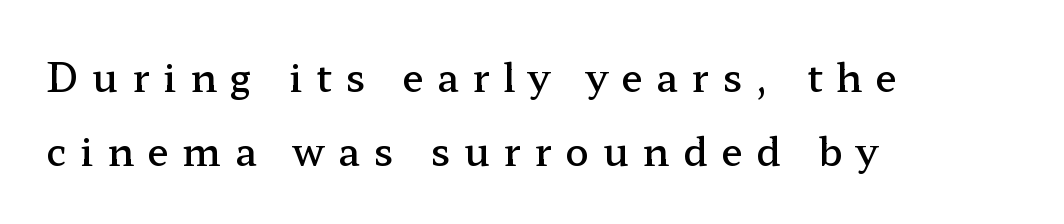
The image shows 39 px semibold, wide serif type, upright; set left-aligned, line spacing 1.89x, unusually wide letter spacing (+0.35 em), not underlined; low stroke contrast and a medium x-height.
